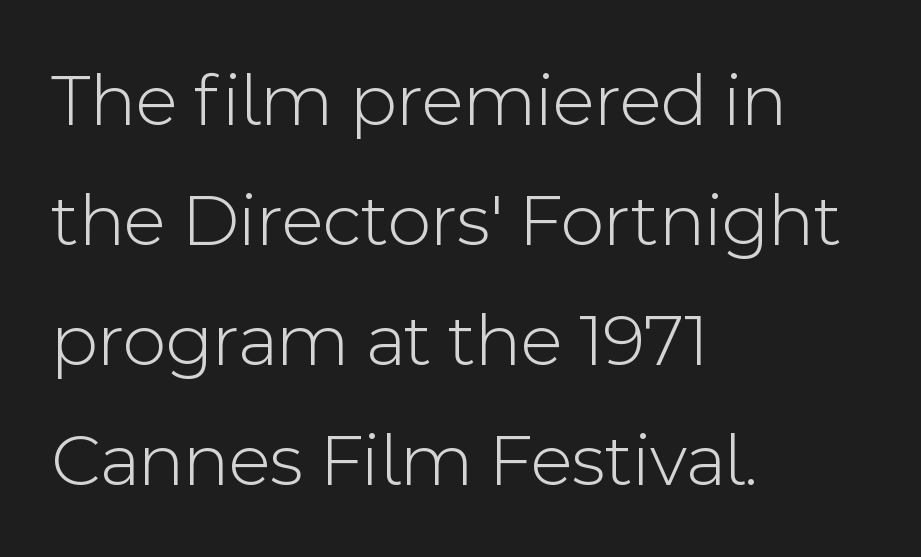
Q: Is the text bold? A: No.
Q: Is the text italic (slanted)? A: No, it is upright.
Q: Is the typeface a serif or a sans-serif typeface? A: Sans-serif.
Q: Is the text underlined? A: No.
Q: How is the paragraph aligned? A: Left-aligned.
Q: Is the spacing between letters normal or unusually wide? A: Normal.
Q: Is the spacing between lines tight, normal or loose? A: Normal.
Q: Width (condensed, normal, or wide)? A: Normal.
Q: x-height? A: Medium.
Q: Monospaced? A: No.
